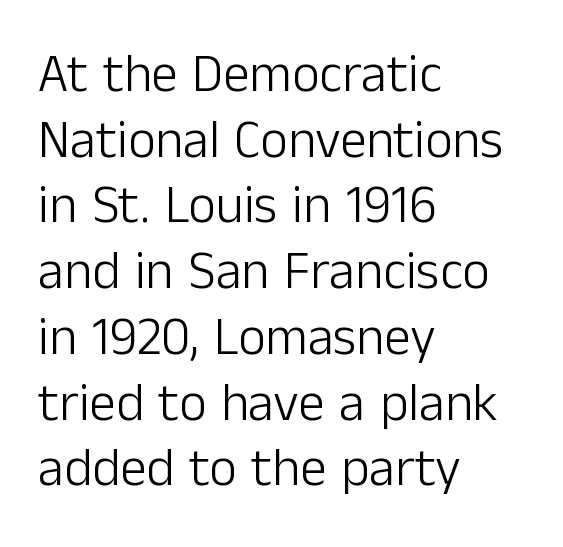
{"serif": "no", "italic": "no", "bold": "no", "weight": "light", "width": "normal", "stroke_contrast": "low", "x_height": "medium", "monospaced": "no", "underline": "no", "align": "left", "line_spacing_ratio": 1.24, "letter_spacing": "normal", "letter_spacing_em": 0.0, "glyph_px": 53}
